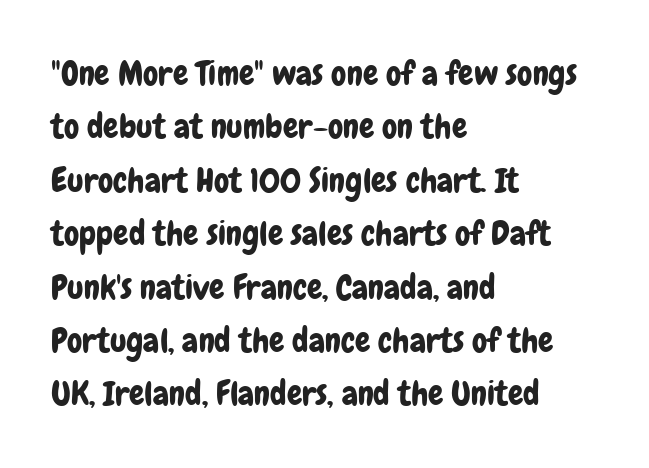
{"serif": "no", "italic": "no", "width": "condensed", "stroke_contrast": "low", "x_height": "medium", "monospaced": "no", "underline": "no", "align": "left", "line_spacing": "normal", "line_spacing_ratio": 1.57, "letter_spacing": "normal", "letter_spacing_em": 0.0, "glyph_px": 34}
